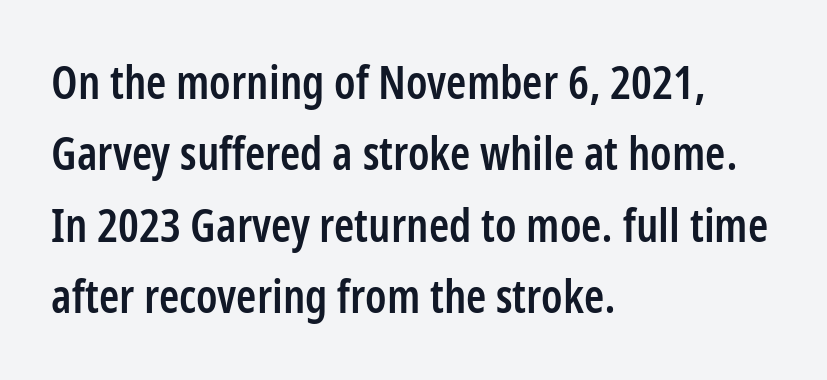
Q: Is the text bold? A: Semi-bold.
Q: Is the text italic (slanted)? A: No, it is upright.
Q: Is the typeface a serif or a sans-serif typeface? A: Sans-serif.
Q: Is the text underlined? A: No.
Q: How is the paragraph aligned? A: Left-aligned.
Q: Is the spacing between letters normal or unusually wide? A: Normal.
Q: Is the spacing between lines tight, normal or loose? A: Normal.
Q: Width (condensed, normal, or wide)? A: Condensed.
Q: Stroke contrast? A: Low.
Q: x-height? A: Medium.
Q: Monospaced? A: No.
